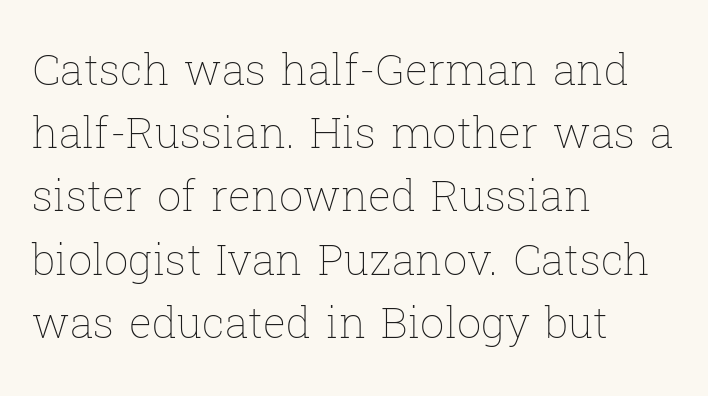
Q: Is the text bold? A: No.
Q: Is the text italic (slanted)? A: No, it is upright.
Q: Is the text underlined? A: No.
Q: How is the paragraph aligned? A: Left-aligned.
Q: Is the spacing between letters normal or unusually wide? A: Normal.
Q: Is the spacing between lines tight, normal or loose? A: Normal.
Q: Width (condensed, normal, or wide)? A: Normal.
Q: Stroke contrast? A: Low.
Q: x-height? A: Medium.
Q: Monospaced? A: No.
